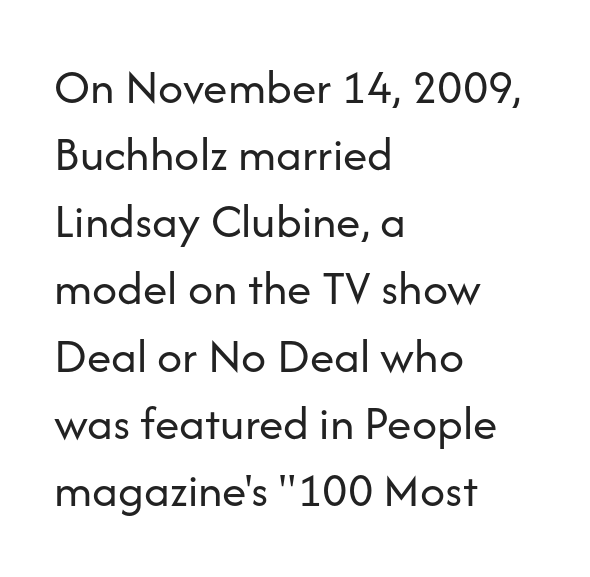
The image shows 49 px regular-weight sans-serif type, upright; set left-aligned, normal line spacing (1.37x), normal letter spacing, not underlined; low stroke contrast and a medium x-height.
